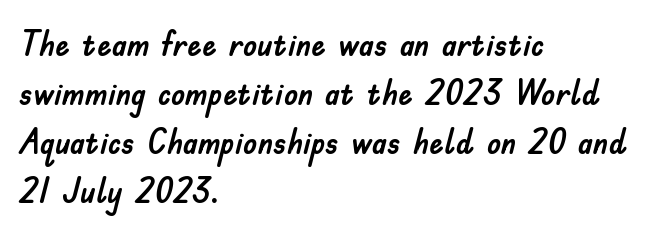
{"serif": "no", "width": "normal", "stroke_contrast": "low", "x_height": "small", "monospaced": "no", "underline": "no", "align": "left", "line_spacing": "normal", "line_spacing_ratio": 1.36, "letter_spacing": "normal", "letter_spacing_em": 0.0, "glyph_px": 36}
